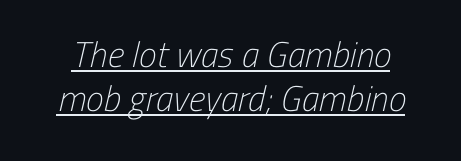
Stem width sits at or under what a default text font uses. Spacing between characters is what you'd get straight out of the box. Underlined type. The glyphs in this specimen are sans serif. The face used here is proportionally spaced, like ordinary book or web type.
